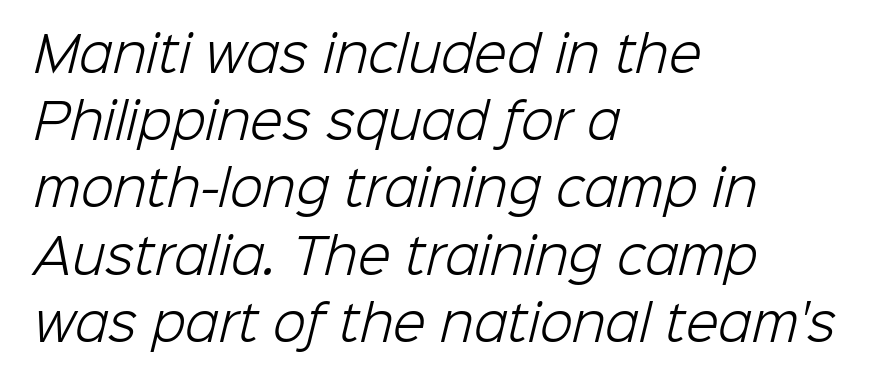
Q: Is the text bold? A: No.
Q: Is the typeface a serif or a sans-serif typeface? A: Sans-serif.
Q: Is the text underlined? A: No.
Q: How is the paragraph aligned? A: Left-aligned.
Q: Is the spacing between letters normal or unusually wide? A: Normal.
Q: Is the spacing between lines tight, normal or loose? A: Normal.
Q: Width (condensed, normal, or wide)? A: Normal.
Q: Stroke contrast? A: Low.
Q: x-height? A: Medium.
Q: Monospaced? A: No.
